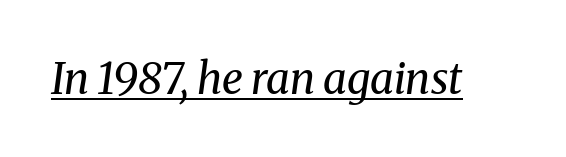
Does the type have serifs? Yes, each stem ends in a small foot. The face used here is proportionally spaced, like ordinary book or web type. The strokes carry an ordinary text weight at most. The lettering tilts uniformly, giving the passage an italic look.
